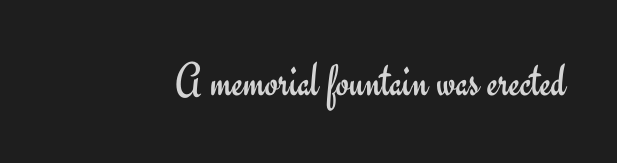
Q: Is the text bold? A: No.
Q: Is the text italic (slanted)? A: Yes.
Q: Is the typeface a serif or a sans-serif typeface? A: Sans-serif.
Q: Is the text underlined? A: No.
Q: Is the spacing between letters normal or unusually wide? A: Normal.
Q: Width (condensed, normal, or wide)? A: Normal.
Q: Stroke contrast? A: Low.
Q: x-height? A: Small.
Q: Monospaced? A: No.
